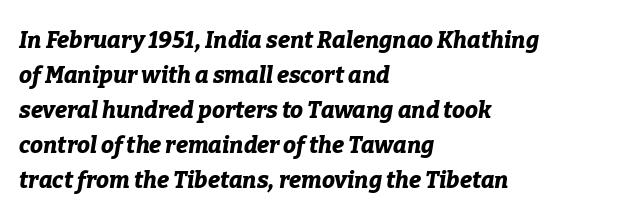
{"italic": "yes", "lean": "right", "slant_degrees": 9, "bold": "yes", "underline": "no", "align": "left", "line_spacing": "normal", "line_spacing_ratio": 1.52, "letter_spacing": "normal", "letter_spacing_em": 0.0, "glyph_px": 23}
